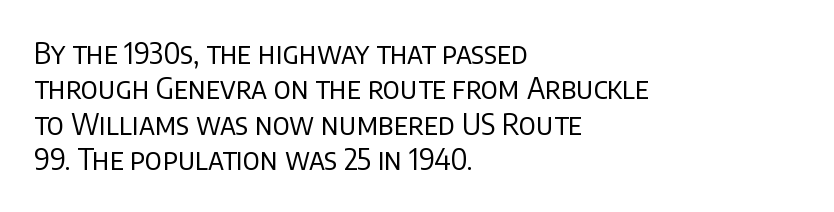
The image shows 29 px regular-weight sans-serif type, upright; set left-aligned, line spacing 1.22x, normal letter spacing, not underlined; low stroke contrast and a large x-height.
